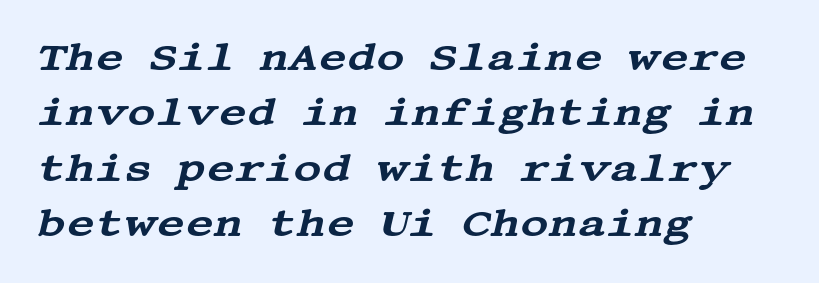
This rendering leaves character spacing at its baseline value. The typography opts for an oblique posture over an upright one. These lines are set flush left with a ragged right edge. The space directly below the letters is spotless.
